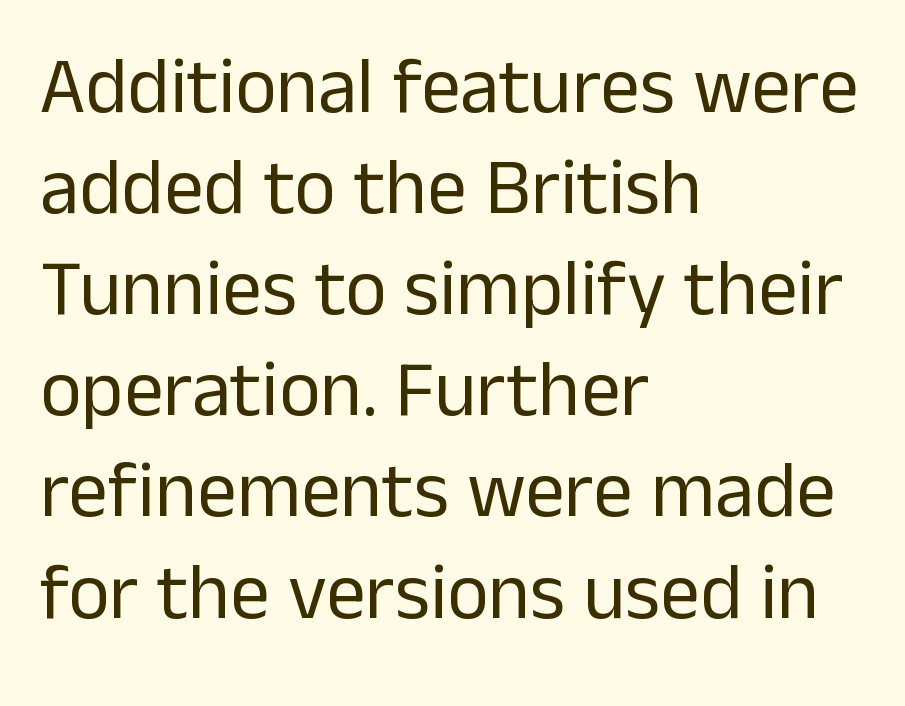
Q: Is the text bold? A: No.
Q: Is the text italic (slanted)? A: No, it is upright.
Q: Is the typeface a serif or a sans-serif typeface? A: Sans-serif.
Q: Is the text underlined? A: No.
Q: How is the paragraph aligned? A: Left-aligned.
Q: Is the spacing between letters normal or unusually wide? A: Normal.
Q: Is the spacing between lines tight, normal or loose? A: Normal.
Q: Width (condensed, normal, or wide)? A: Normal.
Q: Stroke contrast? A: Low.
Q: x-height? A: Medium.
Q: Monospaced? A: No.
